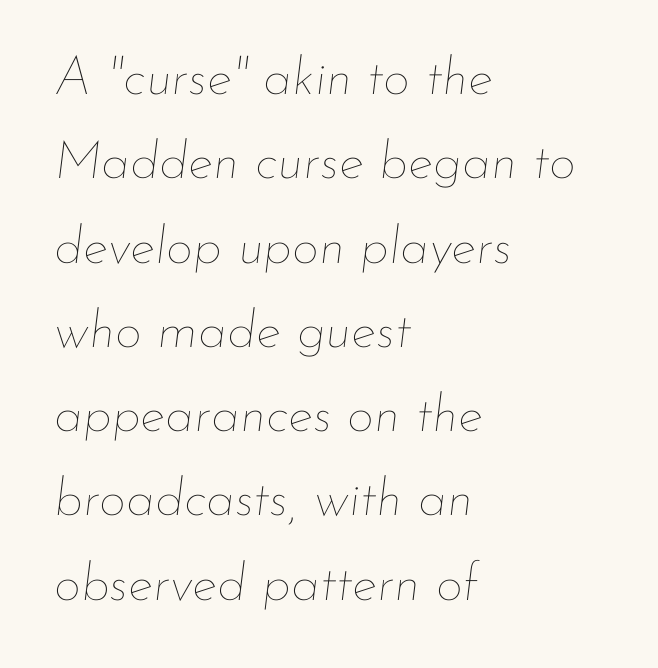
The image shows 53 px thin type, italic (leaning right); set left-aligned, normal line spacing (1.59x), normal letter spacing, not underlined; low stroke contrast and a small x-height.
